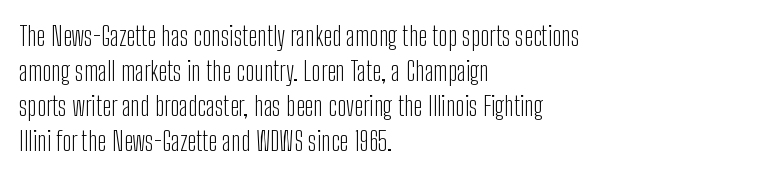
Style check: upright. Plain, unruled lines of type. The paragraph has a hard left edge and a soft right edge. This rendering leaves character spacing at its baseline value. A typesetter would call this leading conventional body-copy spacing. These glyphs show unthickened strokes, regular width or finer.
